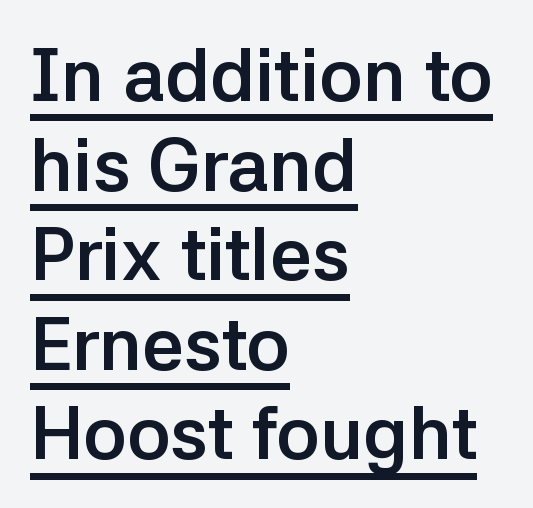
{"serif": "no", "italic": "no", "bold": "yes", "weight": "semibold", "width": "normal", "stroke_contrast": "low", "x_height": "medium", "monospaced": "no", "underline": "yes", "align": "left", "line_spacing_ratio": 1.21, "letter_spacing": "normal", "letter_spacing_em": 0.0, "glyph_px": 74}
